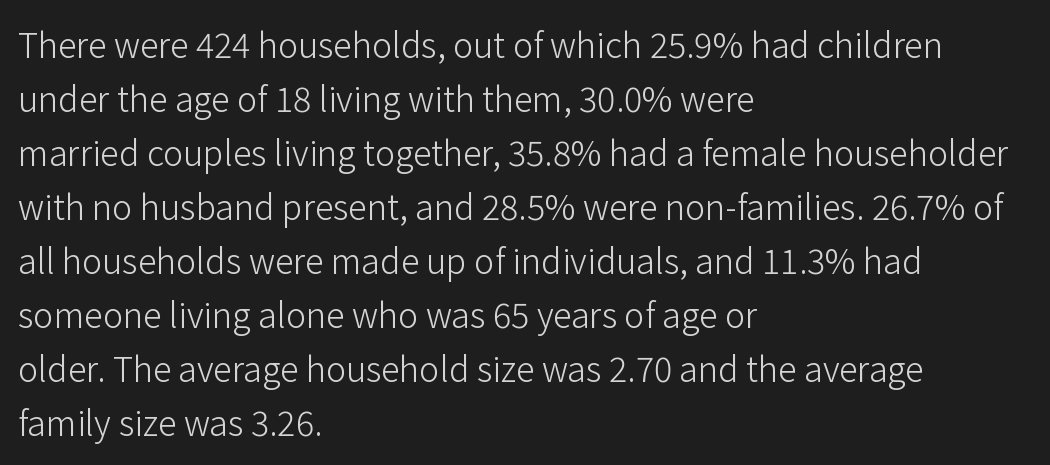
The image shows 34 px light sans-serif type, upright; set left-aligned, normal line spacing (1.59x), normal letter spacing, not underlined; low stroke contrast and a medium x-height.
